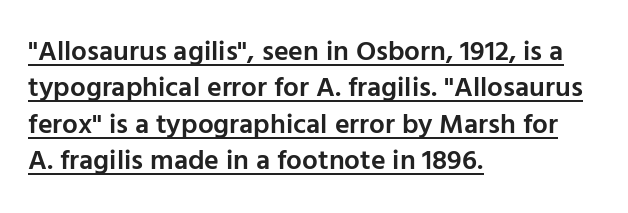
Q: Is the text bold? A: Semi-bold.
Q: Is the text italic (slanted)? A: No, it is upright.
Q: Is the typeface a serif or a sans-serif typeface? A: Sans-serif.
Q: Is the text underlined? A: Yes.
Q: How is the paragraph aligned? A: Left-aligned.
Q: Is the spacing between letters normal or unusually wide? A: Normal.
Q: Is the spacing between lines tight, normal or loose? A: Normal.
Q: Width (condensed, normal, or wide)? A: Normal.
Q: Stroke contrast? A: Low.
Q: x-height? A: Medium.
Q: Monospaced? A: No.
